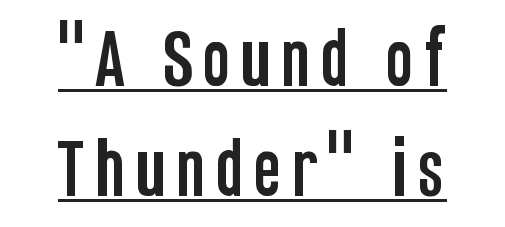
The image shows 65 px condensed sans-serif type, upright; set normal line spacing (1.69x), underlined; low stroke contrast and a large x-height.
